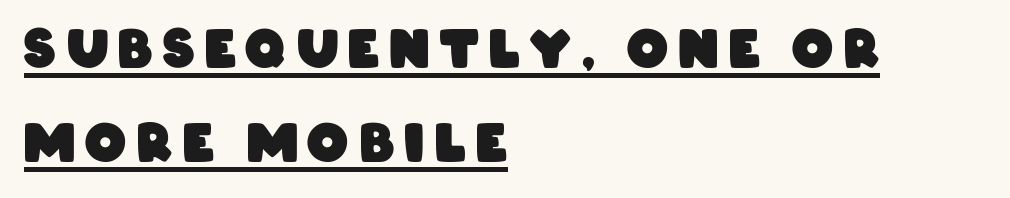
Here the designer chose a conventional face with non-uniform glyph widths. Is the block centered? No — it sits flush against the left margin. Stroke terminals: plain, sans-serif. You'd pick this weight for a headline — it's a proper bold. The lettering is marked with a stroke running underneath it.
